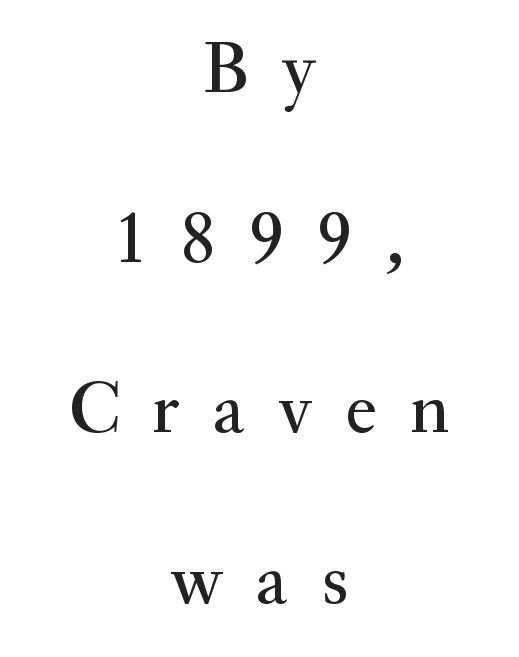
The image shows 75 px serif type, upright; set centered, loose line spacing (2.27x), unusually wide letter spacing (+0.44 em), not underlined; medium stroke contrast and a small x-height.
